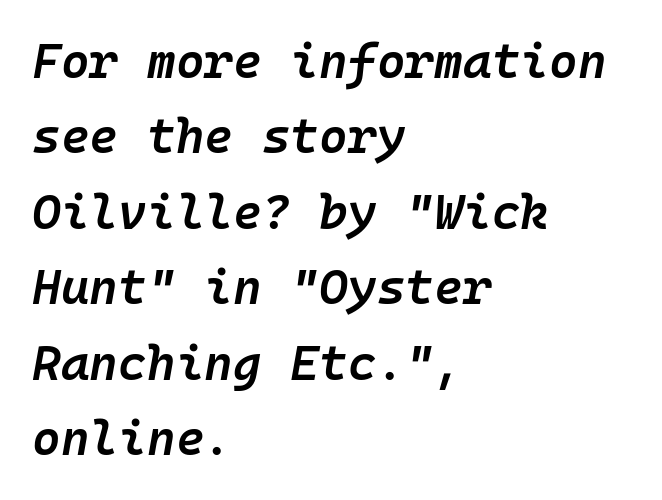
{"italic": "yes", "lean": "right", "slant_degrees": 10, "bold": "semi", "weight": "semibold", "width": "normal", "stroke_contrast": "low", "x_height": "medium", "monospaced": "yes", "underline": "no", "align": "left", "line_spacing": "normal", "line_spacing_ratio": 1.54, "letter_spacing": "normal", "letter_spacing_em": 0.0, "glyph_px": 49}
